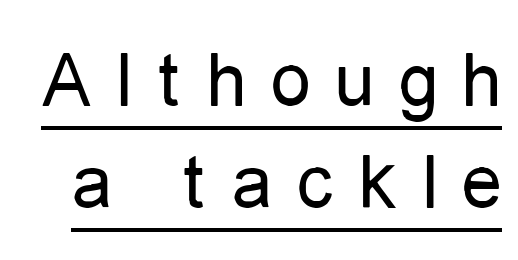
Look at the tracking — it's clearly loosened, letters drifting apart. The rendering uses natural spacing where letterforms have individual widths. Quick note: not italic, upright. The typeface has the unassuming heft of standard copy or less. Has an underline been added? It has. The passage shown stacks its lines at a standard gap.
